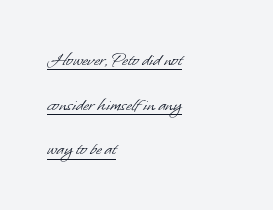
{"bold": "no", "underline": "yes", "align": "left", "line_spacing": "loose", "line_spacing_ratio": 2.23, "letter_spacing": "normal", "letter_spacing_em": 0.0, "glyph_px": 20}
